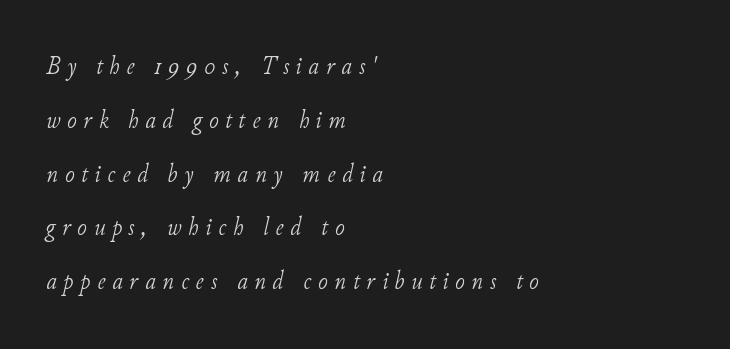
Q: Is the text bold? A: No.
Q: Is the text italic (slanted)? A: Yes, it leans right by about 11 degrees.
Q: Is the text underlined? A: No.
Q: How is the paragraph aligned? A: Left-aligned.
Q: Is the spacing between letters normal or unusually wide? A: Unusually wide.
Q: Is the spacing between lines tight, normal or loose? A: Loose.
